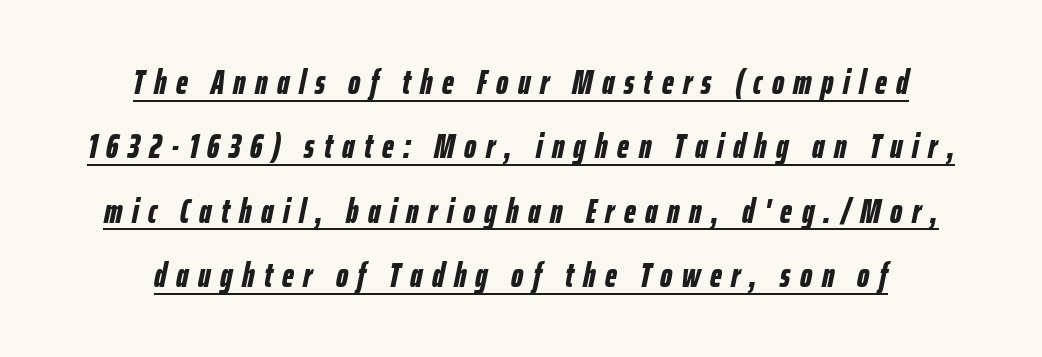
{"italic": "yes", "lean": "right", "slant_degrees": 12, "bold": "yes", "weight": "bold", "width": "condensed", "stroke_contrast": "low", "x_height": "medium", "monospaced": "no", "underline": "yes", "align": "center", "line_spacing_ratio": 1.89, "letter_spacing": "wide", "letter_spacing_em": 0.28, "glyph_px": 34}
